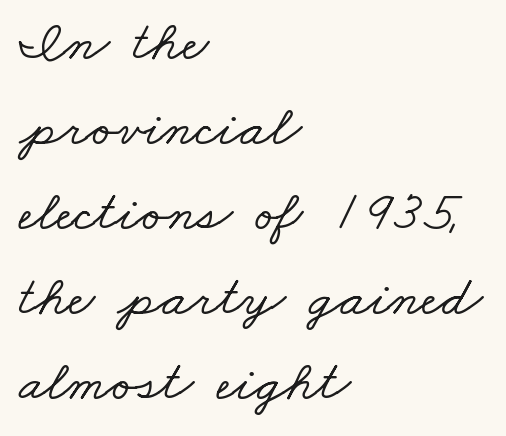
The image shows 57 px wide serif type; set left-aligned, normal line spacing (1.49x), normal letter spacing, not underlined; low stroke contrast and a small x-height.
